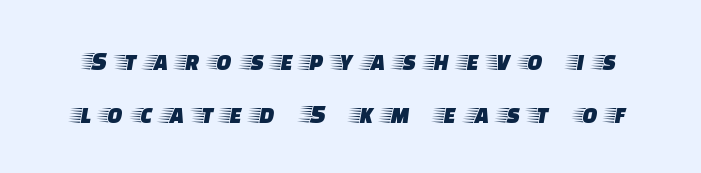
Think of a printed novel: that variable character pitch is what you see here. Characters follow at a spacing far wider than the type designer built in. The strip under each line holds only bare page. These lines are composed in type with serifs.
